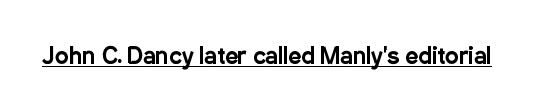
The image shows 23 px text type, upright; set normal letter spacing, underlined.
